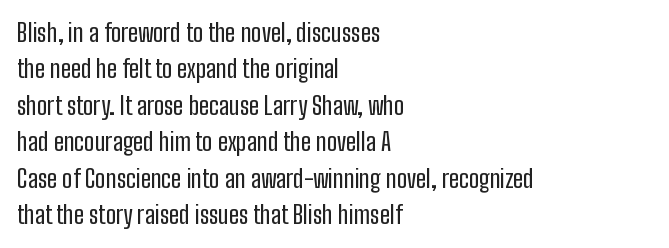
The image shows 25 px text type, upright; set left-aligned, normal line spacing (1.46x), normal letter spacing, not underlined.
